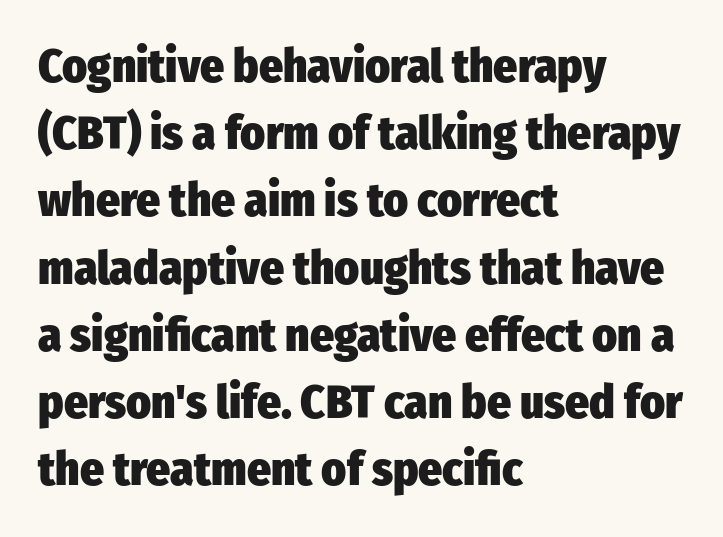
{"serif": "no", "italic": "no", "bold": "yes", "weight": "heavy", "width": "condensed", "stroke_contrast": "low", "x_height": "medium", "monospaced": "no", "underline": "no", "align": "left", "line_spacing": "normal", "line_spacing_ratio": 1.43, "letter_spacing": "normal", "letter_spacing_em": 0.0, "glyph_px": 47}
